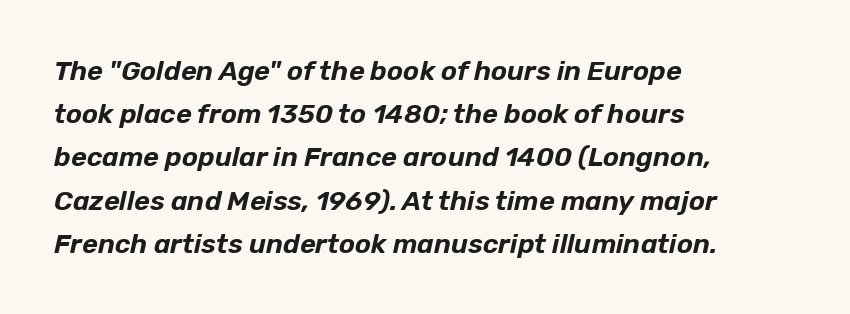
{"italic": "yes", "lean": "right", "slant_degrees": 12, "underline": "no", "align": "left", "line_spacing": "normal", "line_spacing_ratio": 1.6, "letter_spacing": "normal", "letter_spacing_em": 0.0, "glyph_px": 27}
